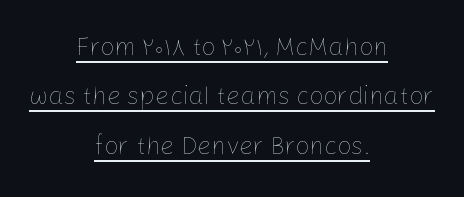
Is the letter spacing exaggerated? No — it looks like the ordinary default. Somebody hit Ctrl+U on this one — the words are underlined. Is there any slant? The stems are plumb. One glance says open: line gaps are wider than usual. Horizontal alignment here is central, giving a formal, balanced look.
